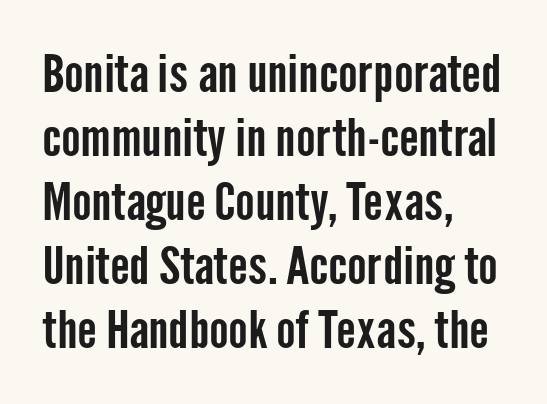
The image shows 52 px condensed sans-serif type, upright; set left-aligned, line spacing 1.23x, normal letter spacing, not underlined; low stroke contrast and a medium x-height.
